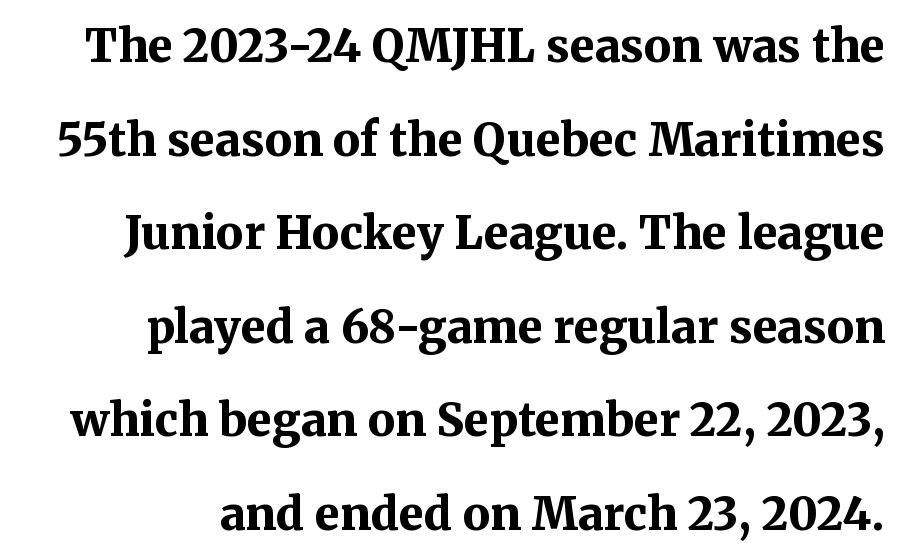
This sample has the flowing, uneven cadence of proportional lettering. The face used here is rendered with its standard letterfit. Regarding leading, the lines here are spaced well apart. Old-style or modern, the face here clearly has serifs.
